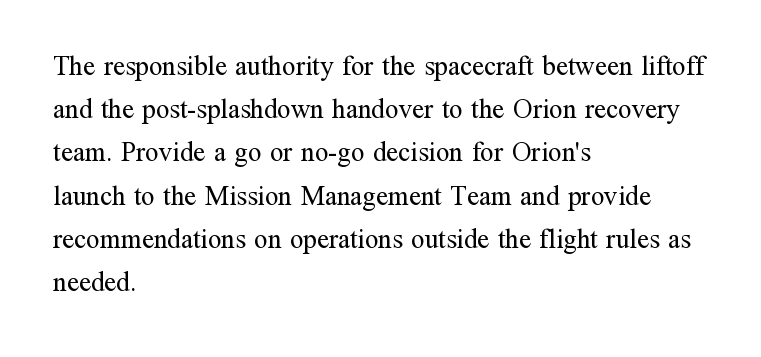
{"italic": "no", "bold": "no", "underline": "no", "align": "left", "line_spacing": "normal", "line_spacing_ratio": 1.6, "letter_spacing": "normal", "letter_spacing_em": 0.0, "glyph_px": 27}
